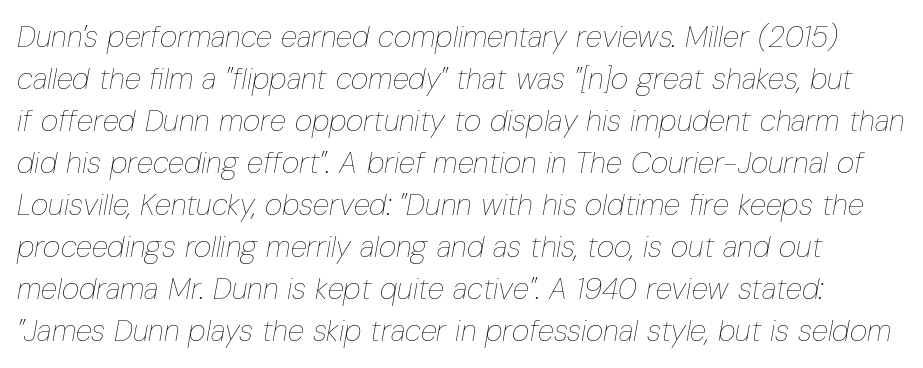
The specimen omits any rule beneath the text block's lines. It's the slanting kind of type. The passage shown is not bold in any degree. Default kerning and tracking; the words read as compact shapes.
